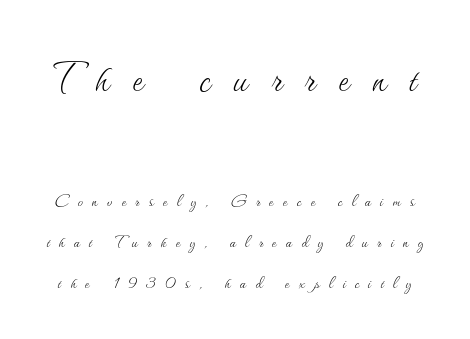
Q: Is the text bold? A: No.
Q: Is the text italic (slanted)? A: Yes.
Q: Is the text underlined? A: No.
Q: Is the spacing between letters normal or unusually wide? A: Unusually wide.
Q: Is the spacing between lines tight, normal or loose? A: Loose.
Q: Which block of text is set in a larger size, the first (top) or the second (bottom)? A: The first (top) one.
Q: Width (condensed, normal, or wide)? A: Normal.
Q: Stroke contrast? A: Medium.
Q: x-height? A: Small.
Q: Monospaced? A: No.
